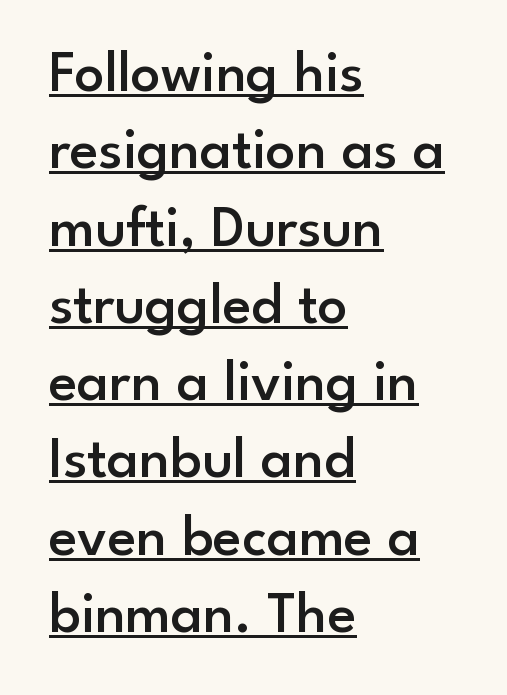
The image shows 59 px semibold sans-serif type, upright; set left-aligned, normal line spacing (1.31x), normal letter spacing, underlined; low stroke contrast and a small x-height.
